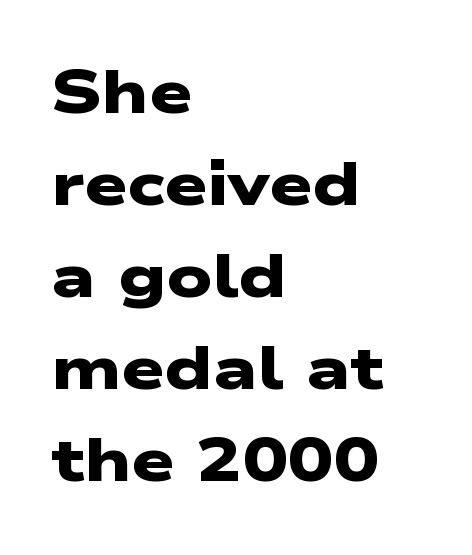
{"serif": "no", "bold": "yes", "weight": "heavy", "width": "wide", "stroke_contrast": "low", "x_height": "medium", "monospaced": "no", "underline": "no", "align": "left", "line_spacing": "normal", "line_spacing_ratio": 1.51, "letter_spacing": "normal", "letter_spacing_em": 0.0, "glyph_px": 61}
